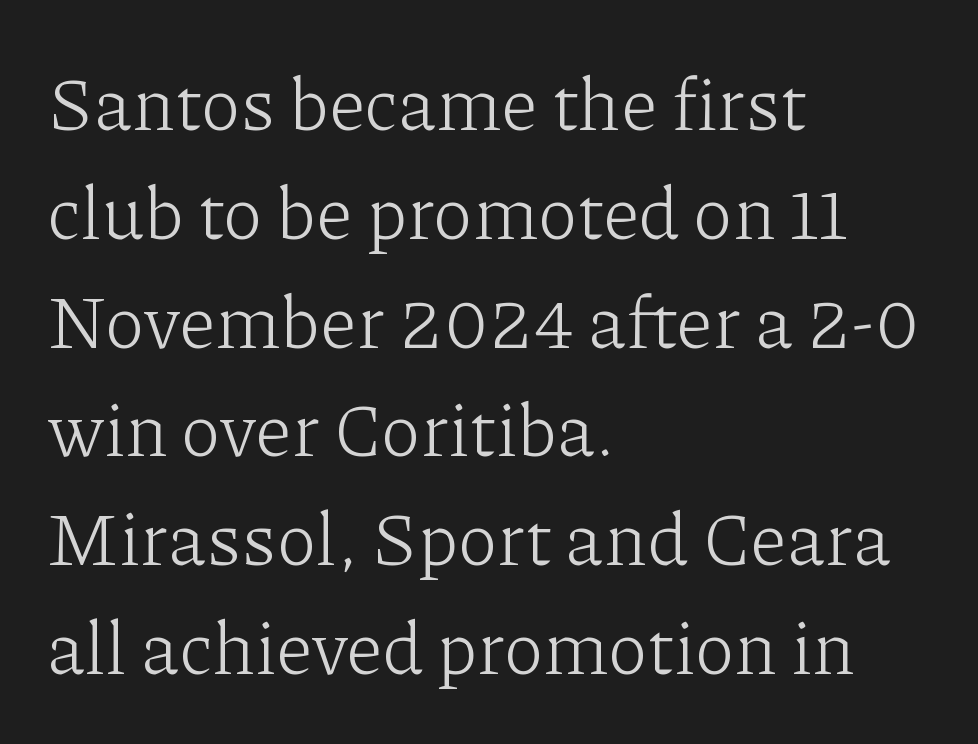
Q: Is the text bold? A: No.
Q: Is the text italic (slanted)? A: No, it is upright.
Q: Is the typeface a serif or a sans-serif typeface? A: Serif.
Q: Is the text underlined? A: No.
Q: How is the paragraph aligned? A: Left-aligned.
Q: Is the spacing between letters normal or unusually wide? A: Normal.
Q: Is the spacing between lines tight, normal or loose? A: Normal.
Q: Width (condensed, normal, or wide)? A: Normal.
Q: Stroke contrast? A: Low.
Q: x-height? A: Medium.
Q: Monospaced? A: No.
